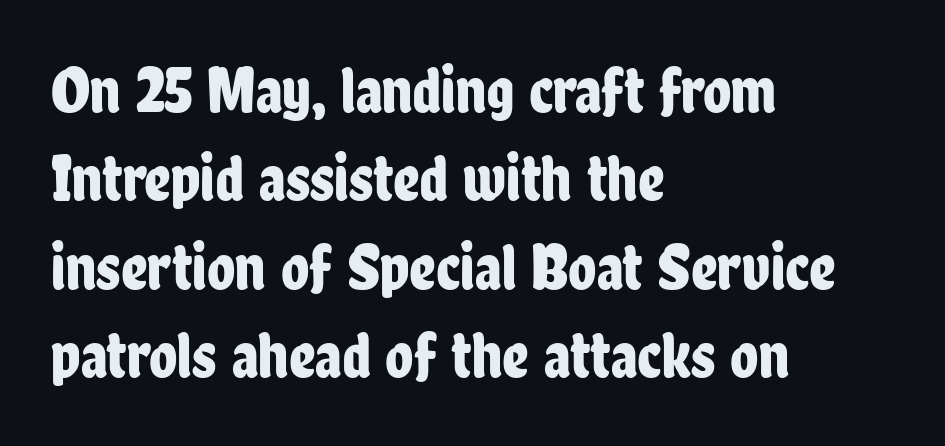
The image shows 65 px condensed sans-serif type, upright; set left-aligned, normal line spacing (1.36x), normal letter spacing, not underlined; low stroke contrast and a medium x-height.
